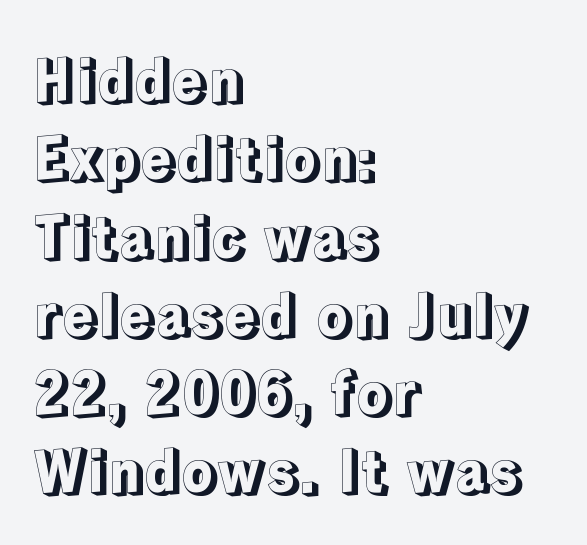
{"italic": "no", "width": "normal", "x_height": "medium", "monospaced": "no", "underline": "no", "align": "left", "line_spacing": "normal", "line_spacing_ratio": 1.35, "letter_spacing": "normal", "letter_spacing_em": 0.0, "glyph_px": 58}
